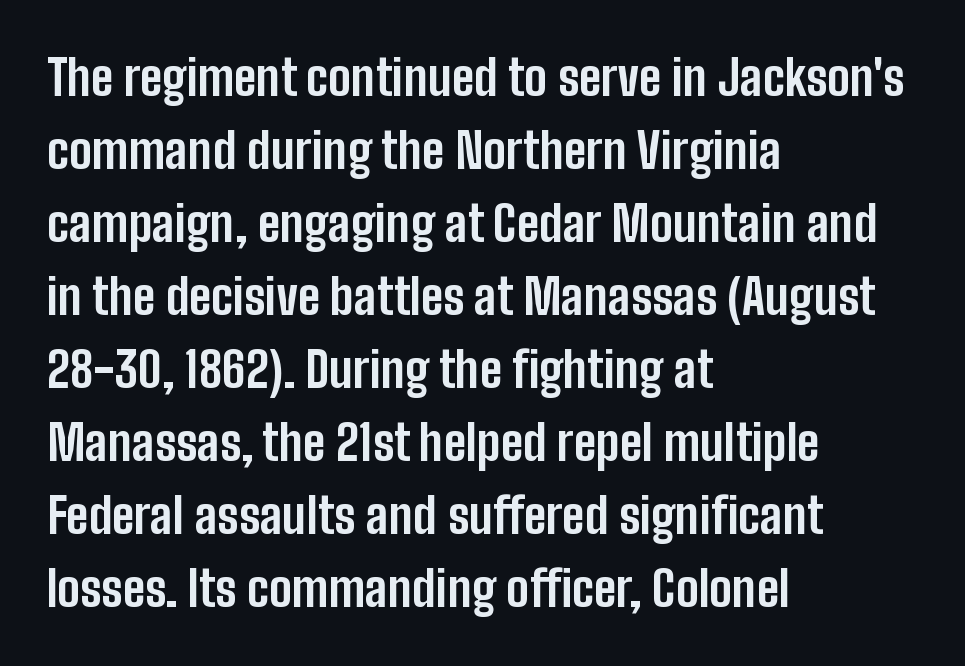
The image shows 49 px bold, condensed sans-serif type, upright; set left-aligned, normal line spacing (1.49x), normal letter spacing, not underlined; low stroke contrast and a medium x-height.
